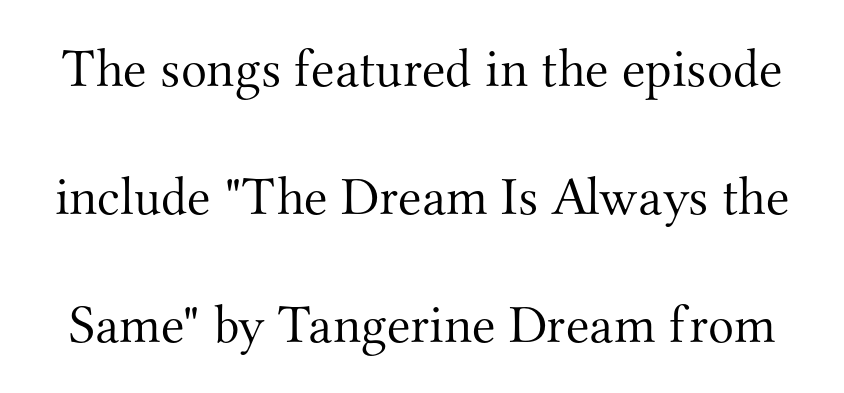
The image shows 54 px light serif type, upright; set loose line spacing (2.37x), normal letter spacing, not underlined; medium stroke contrast and a small x-height.
